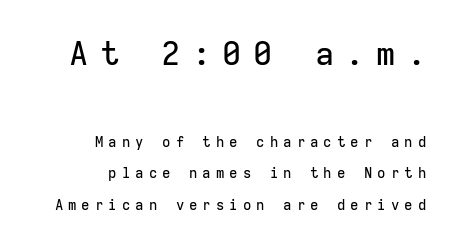
Q: Is the text italic (slanted)? A: No, it is upright.
Q: Is the typeface a serif or a sans-serif typeface? A: Sans-serif.
Q: Is the text underlined? A: No.
Q: How is the paragraph aligned? A: Right-aligned.
Q: Is the spacing between letters normal or unusually wide? A: Unusually wide.
Q: Is the spacing between lines tight, normal or loose? A: Loose.
Q: Which block of text is set in a larger size, the first (top) or the second (bottom)? A: The first (top) one.
Q: Width (condensed, normal, or wide)? A: Normal.
Q: Stroke contrast? A: Low.
Q: x-height? A: Medium.
Q: Monospaced? A: Yes.
